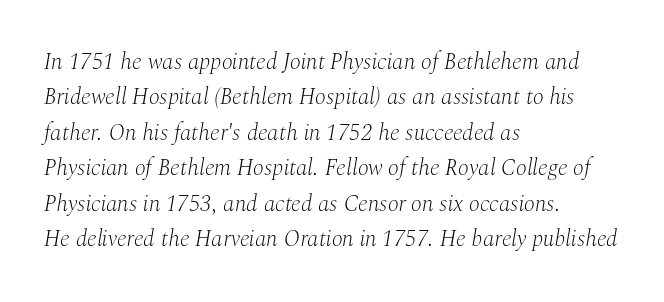
{"italic": "yes", "lean": "right", "slant_degrees": 10, "bold": "no", "underline": "no", "align": "left", "line_spacing": "normal", "line_spacing_ratio": 1.54, "letter_spacing": "normal", "letter_spacing_em": 0.0, "glyph_px": 23}
